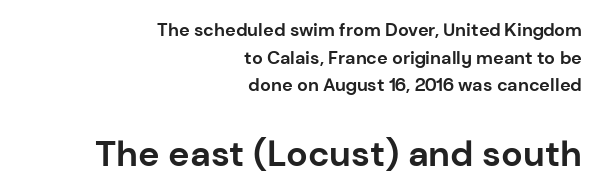
The image shows 36 px bold sans-serif type, upright; set right-aligned, normal line spacing (1.54x), normal letter spacing, not underlined; the second (bottom) block is 2.0x larger; low stroke contrast and a medium x-height.
